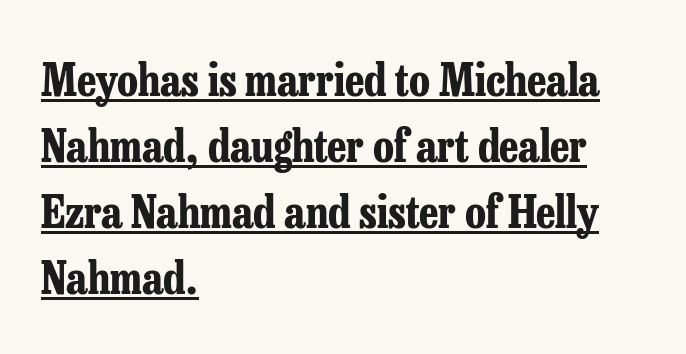
Q: Is the text bold? A: Yes.
Q: Is the text italic (slanted)? A: No, it is upright.
Q: Is the typeface a serif or a sans-serif typeface? A: Serif.
Q: Is the text underlined? A: Yes.
Q: How is the paragraph aligned? A: Left-aligned.
Q: Is the spacing between letters normal or unusually wide? A: Normal.
Q: Is the spacing between lines tight, normal or loose? A: Normal.
Q: Width (condensed, normal, or wide)? A: Condensed.
Q: Stroke contrast? A: Low.
Q: x-height? A: Medium.
Q: Monospaced? A: No.
